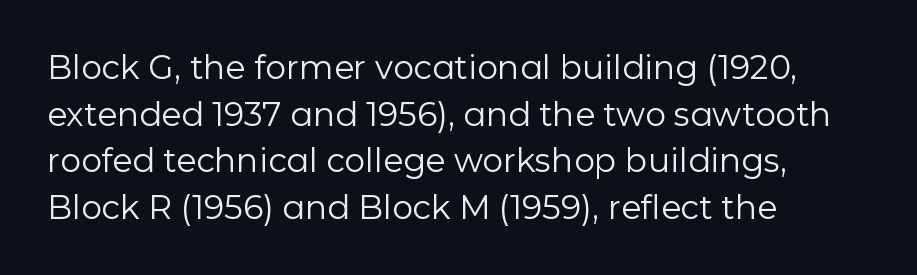
The face used here is rendered with its standard letterfit. This is not heavy type; no bold has been used. Underlining? Definitely not there. Vertically, the passage feels balanced, rows spaced as you'd expect. Think of a printed novel: that variable character pitch is what you see here. This sample uses an upright cut, with every glyph sitting square on the baseline.
